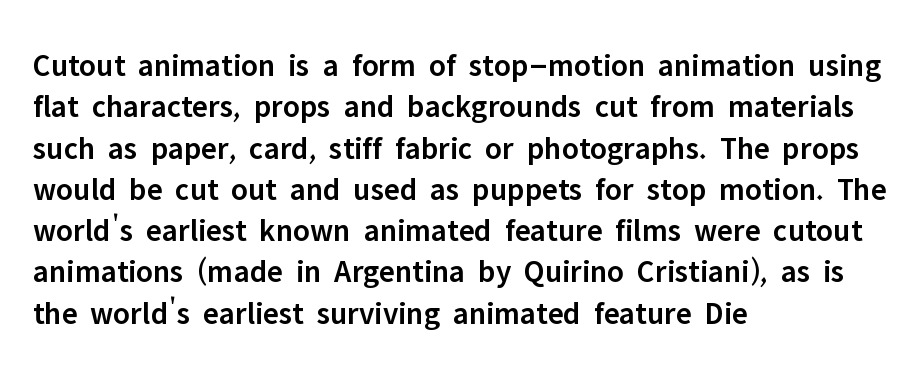
{"serif": "no", "italic": "no", "bold": "semi", "weight": "semibold", "width": "normal", "stroke_contrast": "low", "x_height": "medium", "monospaced": "no", "underline": "no", "align": "left", "line_spacing": "normal", "line_spacing_ratio": 1.29, "letter_spacing": "normal", "letter_spacing_em": 0.0, "glyph_px": 32}
